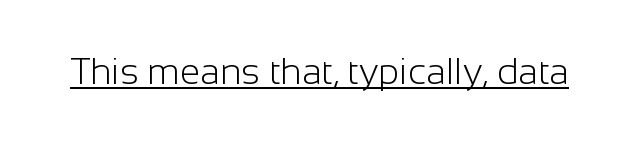
Q: Is the text bold? A: No.
Q: Is the text italic (slanted)? A: No, it is upright.
Q: Is the typeface a serif or a sans-serif typeface? A: Sans-serif.
Q: Is the text underlined? A: Yes.
Q: Is the spacing between letters normal or unusually wide? A: Normal.
Q: Width (condensed, normal, or wide)? A: Normal.
Q: Stroke contrast? A: Low.
Q: x-height? A: Medium.
Q: Monospaced? A: No.
